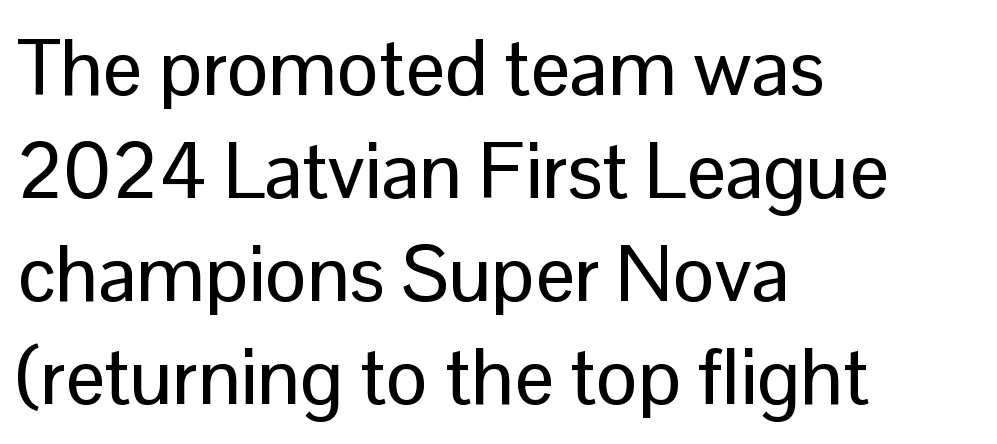
This rendering features lettering with no underline. The type family on display is of the sans-serif kind. Think of a printed novel: that variable character pitch is what you see here. Layout note: lines flush left. Leading matches the norm, producing a regular column. Do the letters lean? They stand straight.
